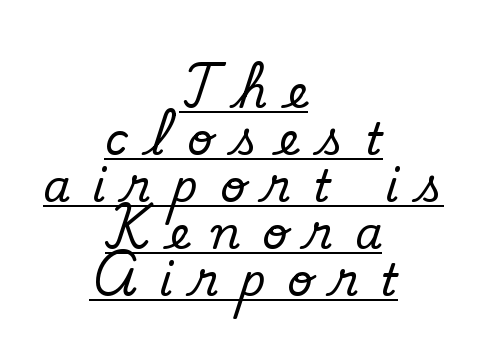
{"serif": "no", "bold": "no", "weight": "regular", "width": "normal", "stroke_contrast": "low", "x_height": "small", "monospaced": "no", "underline": "yes", "align": "center", "line_spacing": "tight", "line_spacing_ratio": 1.07, "letter_spacing": "wide", "letter_spacing_em": 0.48, "glyph_px": 44}
